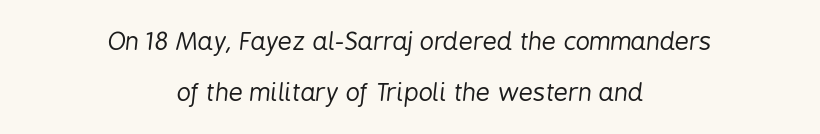
Casual observation: everything's sitting right in the middle. Italic? Definitely — the glyphs are oblique. The font sits on the lighter half of the weight spectrum, regular included. Reading down the column, the eye jumps a long way to each next line. In terms of letterspacing, this is plain default setting.
